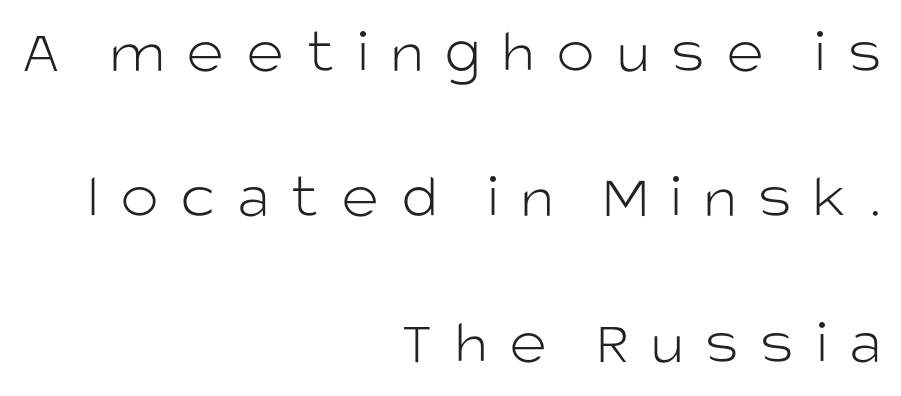
{"serif": "no", "italic": "no", "bold": "no", "weight": "light", "width": "normal", "stroke_contrast": "low", "x_height": "large", "monospaced": "no", "underline": "no", "align": "right", "line_spacing": "loose", "line_spacing_ratio": 2.27, "letter_spacing": "wide", "letter_spacing_em": 0.34, "glyph_px": 64}
